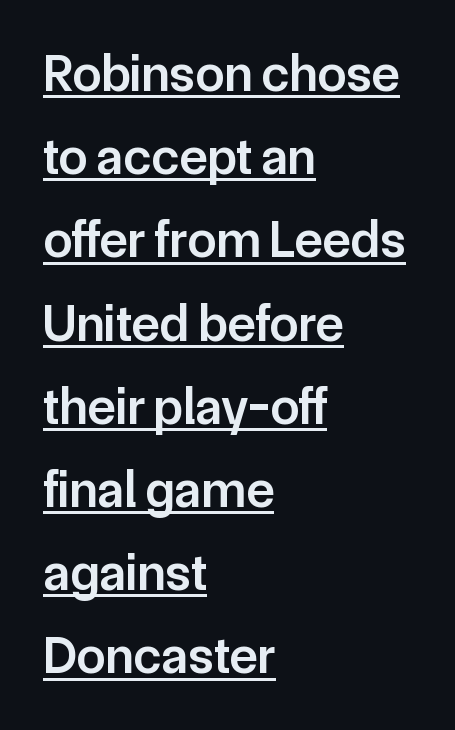
Alignment: flush left. Letterform terminals end flat and unadorned throughout the passage. Weight: semibold (demi). A typesetter would call this proportional, since set widths differ per character. When letters stand straight like this, we call the style roman or upright. The passage shown is underscored from start to finish.
